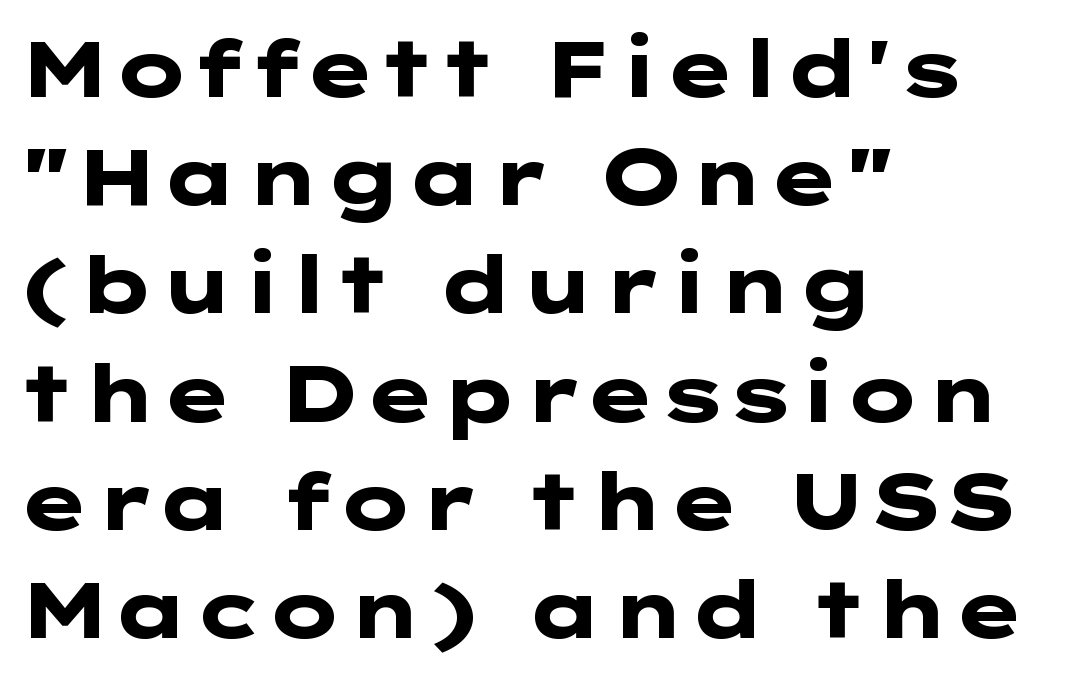
The gap between lines stays unmarked. Characters follow at the spacing the type designer built in. Notice how the stems are strictly vertical — no italics here. Leading: standard. Strokes here are thick enough to call this a true bold.
